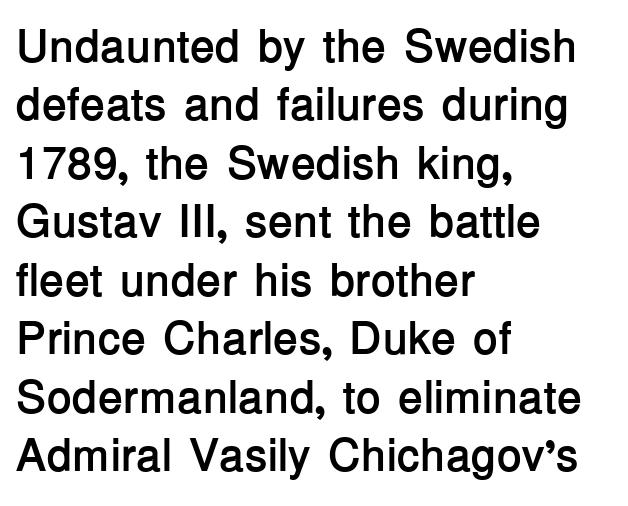
There is no visible air inserted between adjacent glyphs. Note the varied advance widths — an 'i' is clearly narrower than an 'm'. One glance says typical: line gaps are just what's usual. All the whitespace from short lines collects on the right. The type family on display is of the sans-serif kind. This is the regular roman posture of the typeface.
